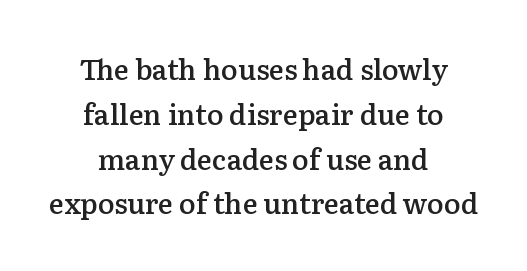
{"serif": "yes", "italic": "no", "bold": "semi", "weight": "semibold", "width": "normal", "stroke_contrast": "low", "x_height": "medium", "monospaced": "no", "underline": "no", "align": "center", "line_spacing": "normal", "line_spacing_ratio": 1.6, "letter_spacing": "normal", "letter_spacing_em": 0.0, "glyph_px": 28}
